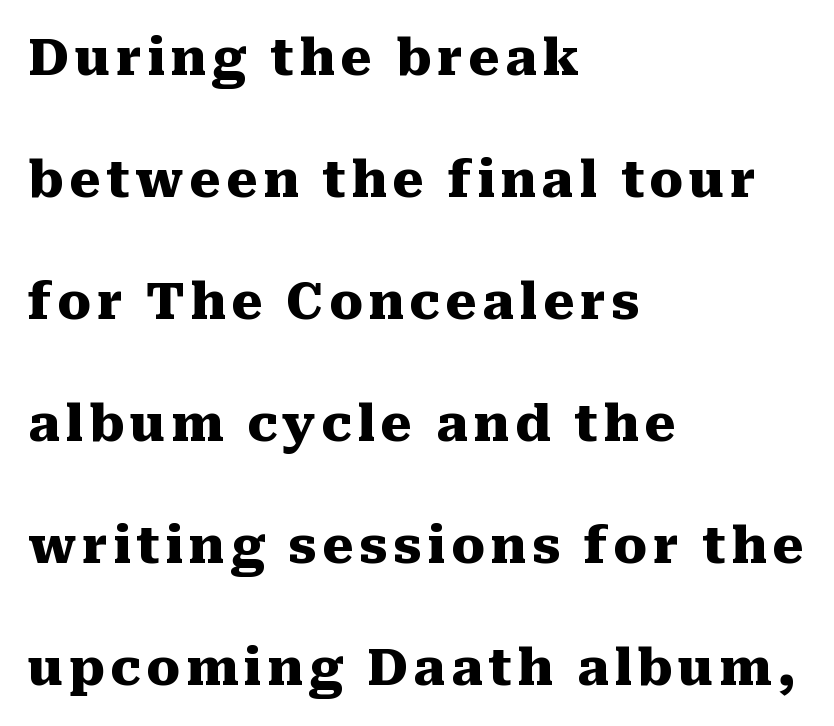
The image shows 50 px heavy serif type, upright; set left-aligned, loose line spacing (2.44x), not underlined; medium stroke contrast and a medium x-height.
